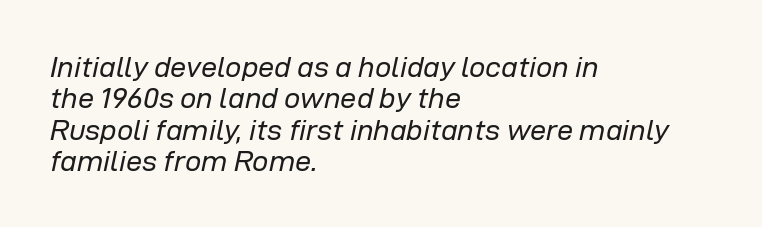
Q: Is the text bold? A: No.
Q: Is the text italic (slanted)? A: Yes, it leans right by about 12 degrees.
Q: Is the text underlined? A: No.
Q: How is the paragraph aligned? A: Left-aligned.
Q: Is the spacing between letters normal or unusually wide? A: Normal.
Q: Is the spacing between lines tight, normal or loose? A: Tight.
Q: Width (condensed, normal, or wide)? A: Normal.
Q: Stroke contrast? A: Low.
Q: x-height? A: Medium.
Q: Monospaced? A: No.
